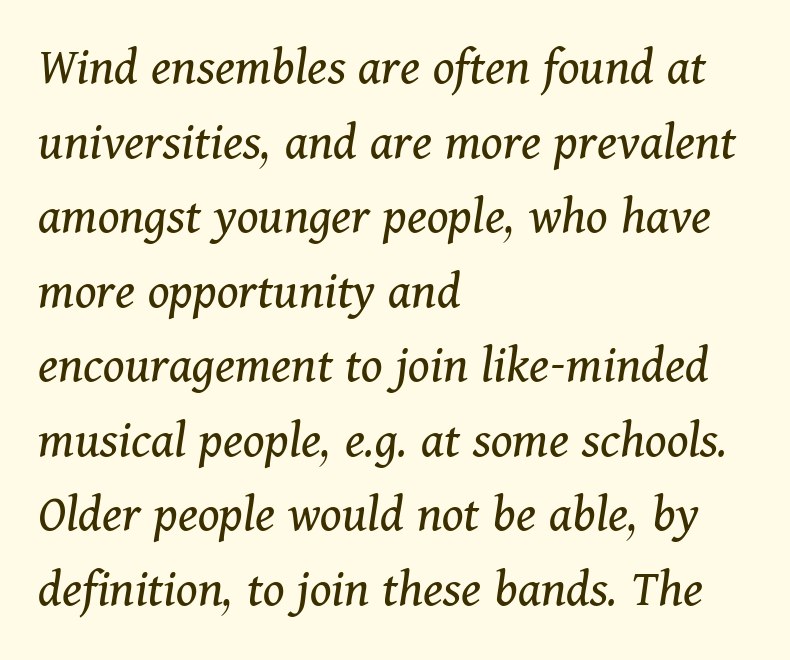
{"serif": "yes", "italic": "yes", "lean": "right", "slant_degrees": 11, "bold": "no", "weight": "regular", "width": "normal", "stroke_contrast": "medium", "x_height": "medium", "monospaced": "no", "underline": "no", "align": "left", "line_spacing": "normal", "line_spacing_ratio": 1.38, "letter_spacing": "normal", "letter_spacing_em": 0.0, "glyph_px": 54}
